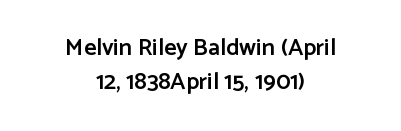
The image shows 24 px text type, upright; set centered, normal line spacing (1.42x), normal letter spacing, not underlined.
